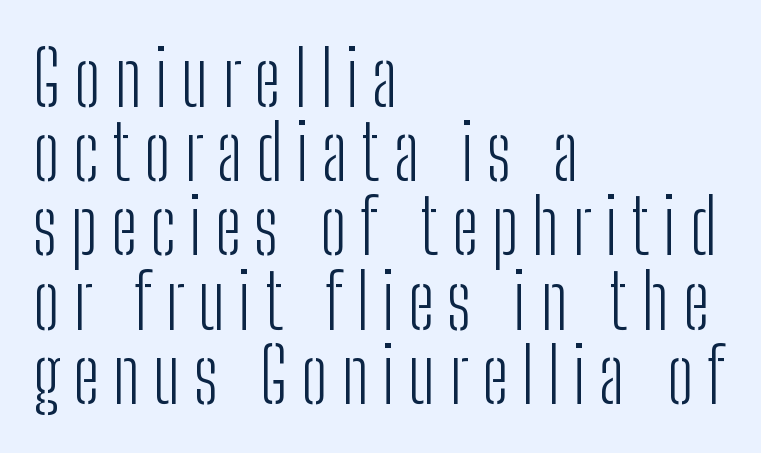
{"serif": "no", "italic": "no", "bold": "no", "weight": "light", "width": "condensed", "stroke_contrast": "low", "x_height": "medium", "monospaced": "no", "underline": "no", "align": "left", "line_spacing": "tight", "line_spacing_ratio": 0.99, "glyph_px": 75}
